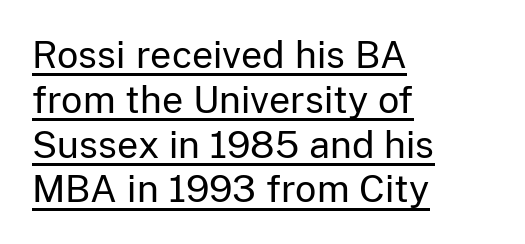
The image shows 37 px regular-weight sans-serif type, upright; set left-aligned, line spacing 1.21x, normal letter spacing, underlined; low stroke contrast and a medium x-height.
